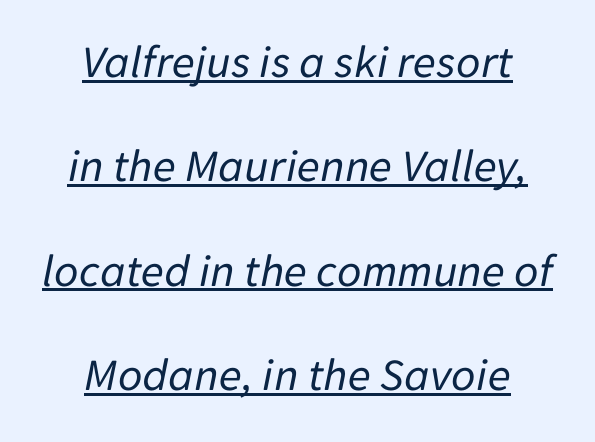
{"italic": "yes", "lean": "right", "slant_degrees": 11, "bold": "no", "weight": "regular", "width": "normal", "stroke_contrast": "low", "x_height": "medium", "monospaced": "no", "underline": "yes", "align": "center", "line_spacing": "loose", "line_spacing_ratio": 2.22, "letter_spacing": "normal", "letter_spacing_em": 0.0, "glyph_px": 47}
